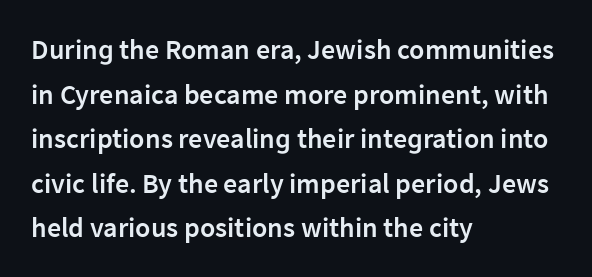
Q: Is the text bold? A: Semi-bold.
Q: Is the text italic (slanted)? A: No, it is upright.
Q: Is the typeface a serif or a sans-serif typeface? A: Sans-serif.
Q: Is the text underlined? A: No.
Q: How is the paragraph aligned? A: Left-aligned.
Q: Is the spacing between letters normal or unusually wide? A: Normal.
Q: Is the spacing between lines tight, normal or loose? A: Normal.
Q: Width (condensed, normal, or wide)? A: Normal.
Q: Stroke contrast? A: Low.
Q: x-height? A: Medium.
Q: Monospaced? A: No.
